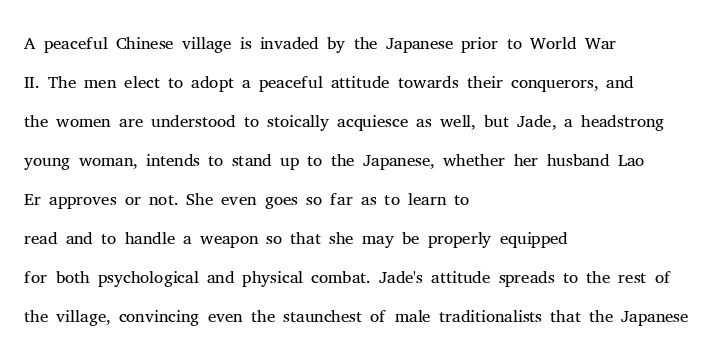
Each new line begins a customary step beneath the previous one. Students, note that the glyphs here touch the page at normal intervals. Letters rest on an invisible, unmarked baseline. Posture: upright roman.
